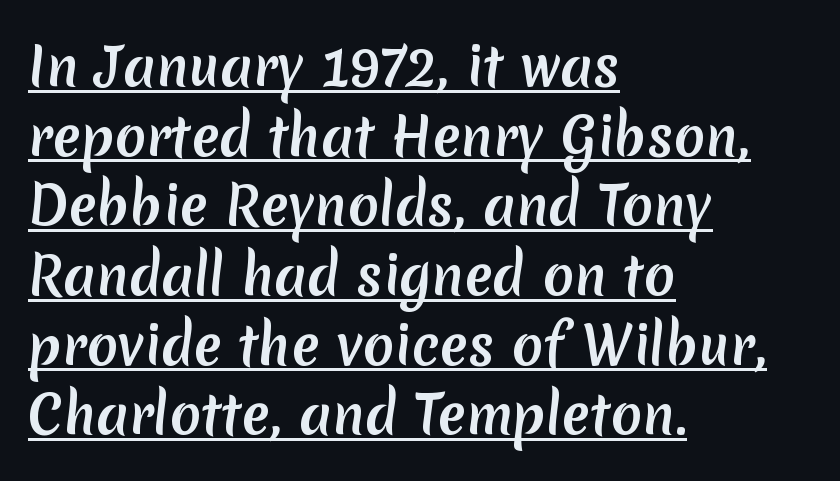
{"serif": "no", "bold": "yes", "weight": "semibold", "width": "normal", "stroke_contrast": "low", "x_height": "medium", "monospaced": "no", "underline": "yes", "align": "left", "line_spacing": "normal", "line_spacing_ratio": 1.34, "letter_spacing": "normal", "letter_spacing_em": 0.0, "glyph_px": 52}
